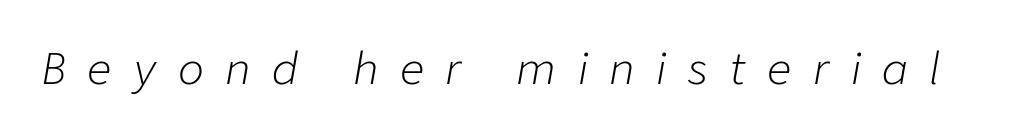
{"italic": "yes", "lean": "right", "slant_degrees": 9, "bold": "no", "weight": "light", "width": "normal", "stroke_contrast": "low", "x_height": "medium", "monospaced": "no", "underline": "no", "letter_spacing": "wide", "letter_spacing_em": 0.5, "glyph_px": 43}
